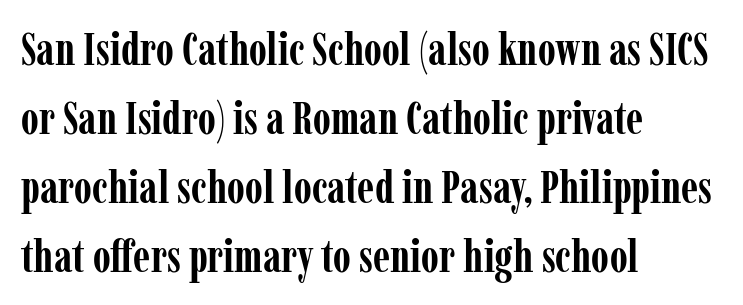
The image shows 46 px semibold, condensed serif type, upright; set left-aligned, normal line spacing (1.5x), normal letter spacing, not underlined; low stroke contrast and a medium x-height.
